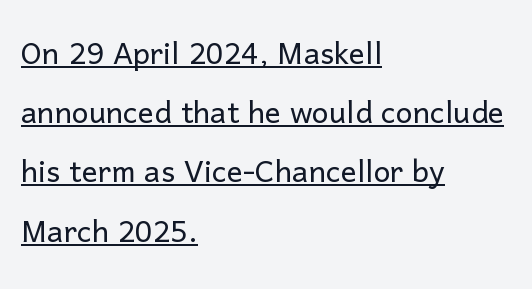
{"serif": "no", "italic": "no", "bold": "no", "weight": "light", "width": "normal", "stroke_contrast": "low", "x_height": "medium", "monospaced": "no", "underline": "yes", "align": "left", "line_spacing": "normal", "line_spacing_ratio": 1.48, "letter_spacing": "normal", "letter_spacing_em": 0.0, "glyph_px": 40}
